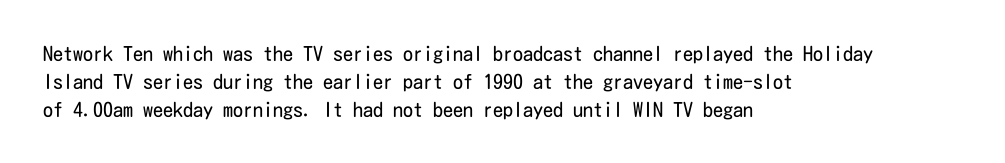
{"italic": "no", "bold": "no", "underline": "no", "align": "left", "line_spacing": "normal", "line_spacing_ratio": 1.39, "letter_spacing": "normal", "letter_spacing_em": 0.0, "glyph_px": 20}
